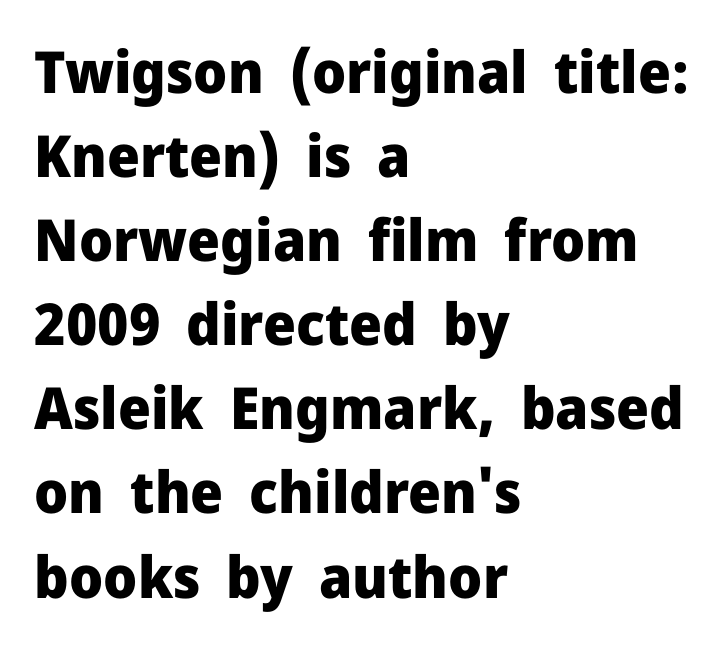
Regarding serifs, this sample does without them. The space between consecutive lines is moderate. A full-strength bold gives these letters their thick strokes. Each line starts at the same left margin while the right side varies. The passage shown is typed in a proportional face where columns would drift.
